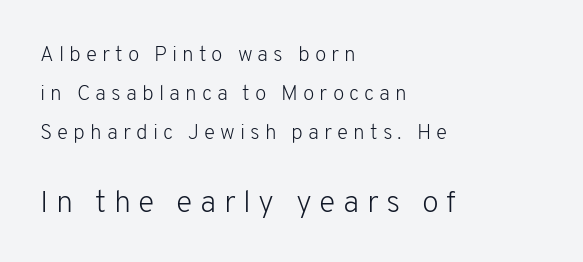
{"serif": "no", "italic": "no", "bold": "no", "weight": "light", "width": "normal", "stroke_contrast": "low", "x_height": "medium", "monospaced": "no", "underline": "no", "align": "left", "line_spacing_ratio": 1.85, "letter_spacing": "wide", "letter_spacing_em": 0.24, "larger_block": "second", "size_ratio": 1.48, "glyph_px": 31}
